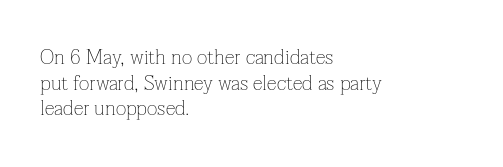
The weight would be labelled regular, book, light, or lighter still. Tall strokes in this sample are plumb rather than angled. These lines stack with their left ends in a neat column. Unmarked baselines from the first word to the last. Regular leading. A typesetter would call this zero additional tracking.
